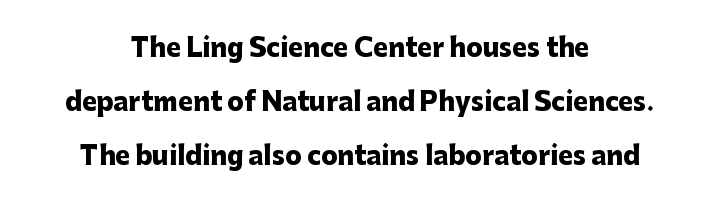
{"italic": "no", "bold": "yes", "underline": "no", "align": "center", "line_spacing": "loose", "line_spacing_ratio": 2.16, "letter_spacing": "normal", "letter_spacing_em": 0.0, "glyph_px": 25}
